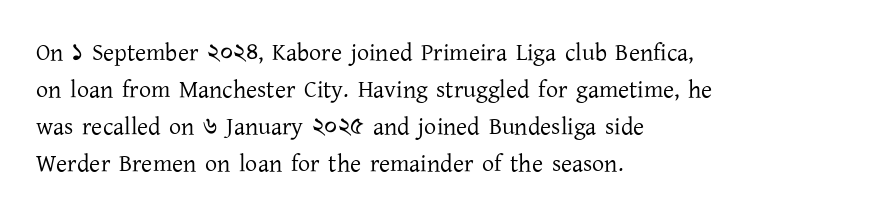
Vertical strokes here are truly vertical. Every row of glyphs begins at an identical x-position on the left. Between one letter and the next there's only the usual sliver of space. Only glyphs here, with clear space below each row.
